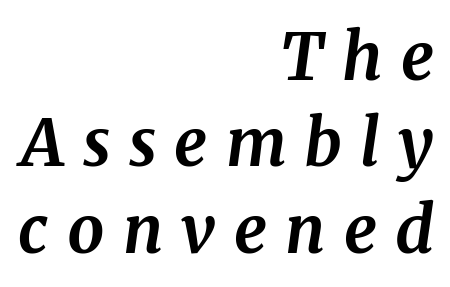
{"serif": "yes", "italic": "yes", "lean": "right", "slant_degrees": 8, "bold": "yes", "weight": "bold", "width": "normal", "stroke_contrast": "medium", "x_height": "medium", "monospaced": "no", "underline": "no", "align": "right", "line_spacing": "normal", "line_spacing_ratio": 1.33, "letter_spacing": "wide", "letter_spacing_em": 0.28, "glyph_px": 65}
